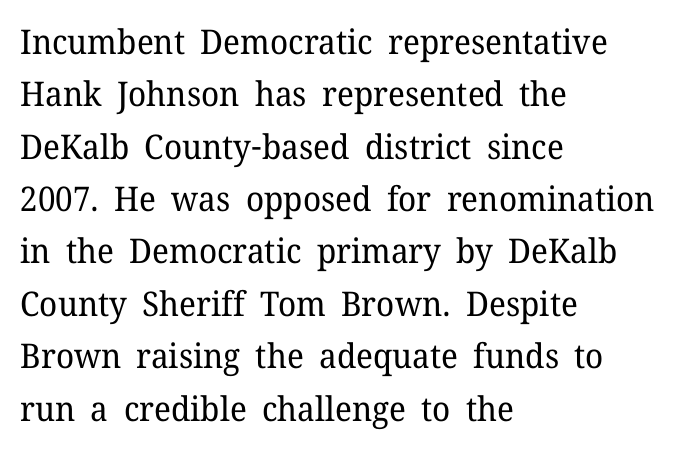
Q: Is the text bold? A: No.
Q: Is the text italic (slanted)? A: No, it is upright.
Q: Is the typeface a serif or a sans-serif typeface? A: Serif.
Q: Is the text underlined? A: No.
Q: How is the paragraph aligned? A: Left-aligned.
Q: Is the spacing between letters normal or unusually wide? A: Normal.
Q: Is the spacing between lines tight, normal or loose? A: Normal.
Q: Width (condensed, normal, or wide)? A: Normal.
Q: Stroke contrast? A: Low.
Q: x-height? A: Medium.
Q: Monospaced? A: No.
